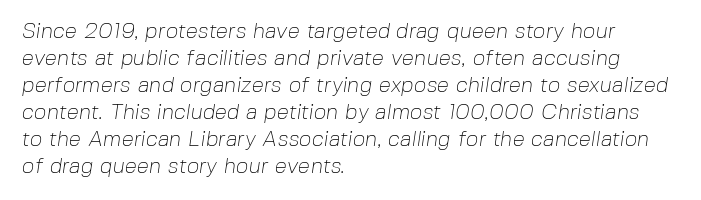
This sample uses plain, unmodified letter spacing. The compositor pushed each line to the left boundary. Descenders hang freely into open space. Compared with a typical body face, this is equally light or lighter still.
